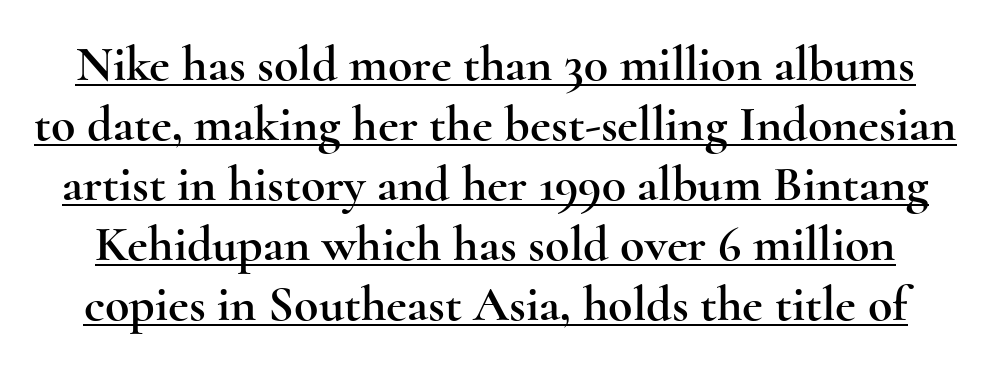
The image shows 50 px wide serif type, upright; set line spacing 1.2x, normal letter spacing, underlined; a small x-height.
